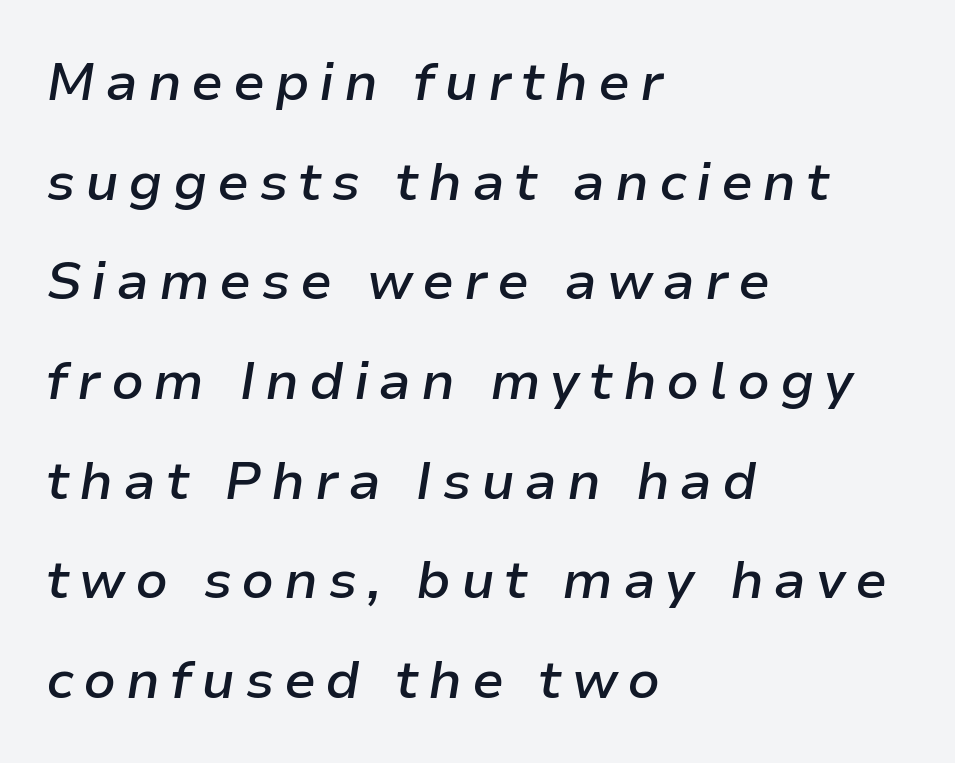
The image shows 53 px semibold type, italic (leaning right); set left-aligned, line spacing 1.88x, not underlined; low stroke contrast and a medium x-height.
